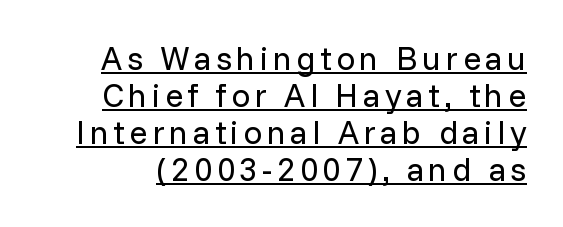
Q: Is the text bold? A: No.
Q: Is the text italic (slanted)? A: No, it is upright.
Q: Is the typeface a serif or a sans-serif typeface? A: Sans-serif.
Q: Is the text underlined? A: Yes.
Q: Is the spacing between lines tight, normal or loose? A: Tight.
Q: Width (condensed, normal, or wide)? A: Normal.
Q: Stroke contrast? A: Low.
Q: x-height? A: Medium.
Q: Monospaced? A: No.
